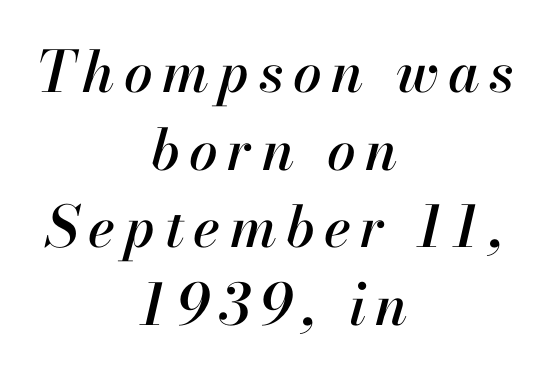
Q: Is the text italic (slanted)? A: Yes, it leans right by about 13 degrees.
Q: Is the text underlined? A: No.
Q: How is the paragraph aligned? A: Centered.
Q: Is the spacing between lines tight, normal or loose? A: Normal.
Q: Width (condensed, normal, or wide)? A: Normal.
Q: Stroke contrast? A: High.
Q: x-height? A: Small.
Q: Monospaced? A: No.
